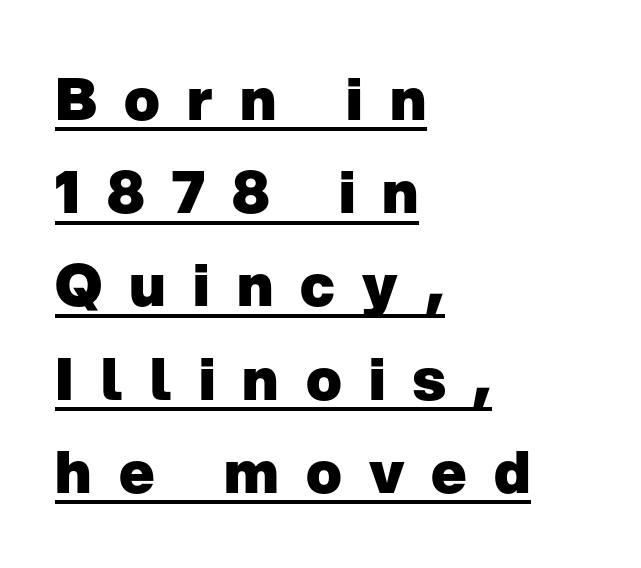
Someone cranked the tracking dial way up on this one. The characters look thick and weighty, a clear bold. Every word sits above its own underline. Look at the bottom of the vertical strokes: they stop flat, with no serifs.
